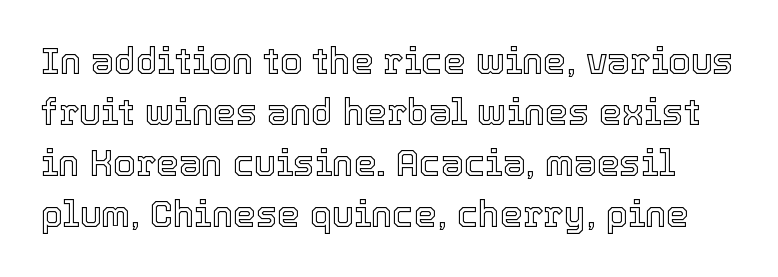
Q: Is the text italic (slanted)? A: No, it is upright.
Q: Is the text underlined? A: No.
Q: Is the spacing between letters normal or unusually wide? A: Normal.
Q: Is the spacing between lines tight, normal or loose? A: Normal.
Q: Width (condensed, normal, or wide)? A: Normal.
Q: x-height? A: Medium.
Q: Monospaced? A: No.
